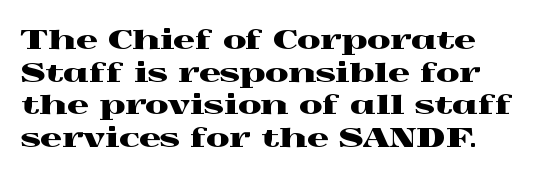
The image shows 27 px text type, upright; set line spacing 1.21x, normal letter spacing, not underlined.
